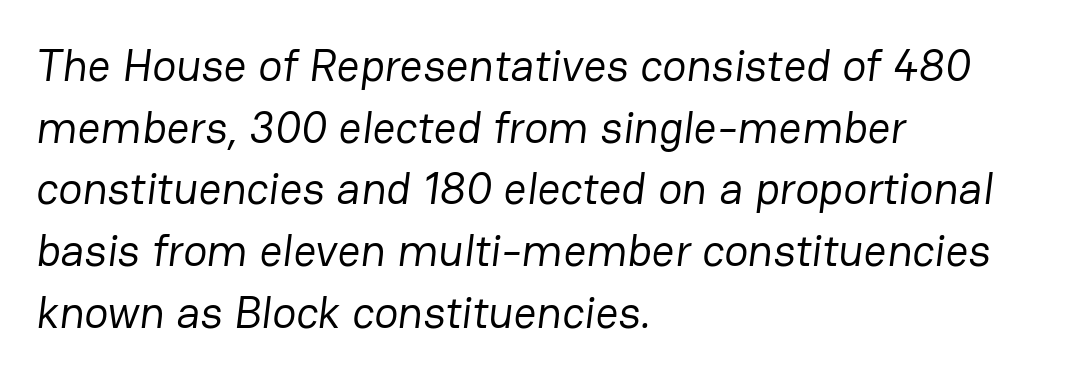
Q: Is the text bold? A: No.
Q: Is the typeface a serif or a sans-serif typeface? A: Sans-serif.
Q: Is the text underlined? A: No.
Q: How is the paragraph aligned? A: Left-aligned.
Q: Is the spacing between letters normal or unusually wide? A: Normal.
Q: Is the spacing between lines tight, normal or loose? A: Normal.
Q: Width (condensed, normal, or wide)? A: Normal.
Q: Stroke contrast? A: Low.
Q: x-height? A: Medium.
Q: Monospaced? A: No.
